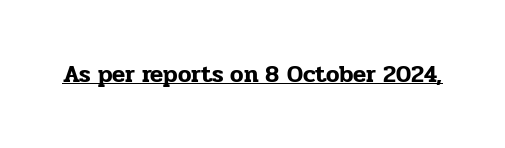
Default kerning and tracking; the words read as compact shapes. Notice how the stems are strictly vertical — no italics here. The glyphs are accompanied by a horizontal stroke just below them.
